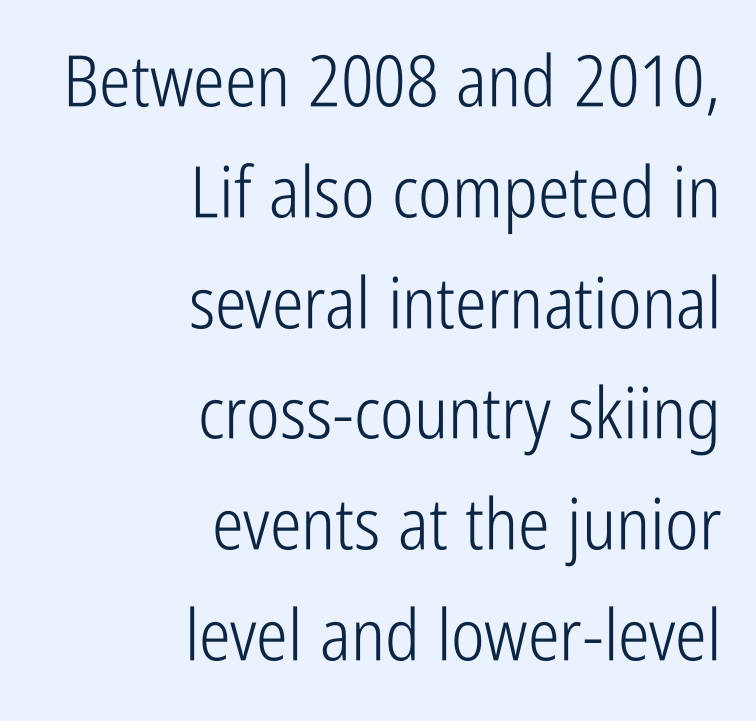
{"serif": "no", "italic": "no", "bold": "no", "weight": "light", "width": "condensed", "stroke_contrast": "low", "x_height": "medium", "monospaced": "no", "underline": "no", "align": "right", "line_spacing": "normal", "line_spacing_ratio": 1.56, "letter_spacing": "normal", "letter_spacing_em": 0.0, "glyph_px": 71}
